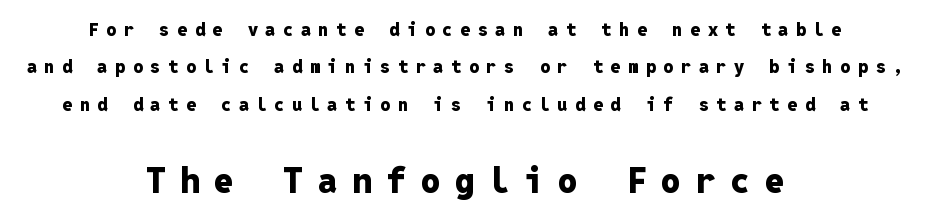
The text was rendered using a sans face with plain stroke endings. This is heavy type, rendered in bold. Rendered with straight, roman letterforms. Which margin do the lines hug? Neither — every line sits in the middle.
